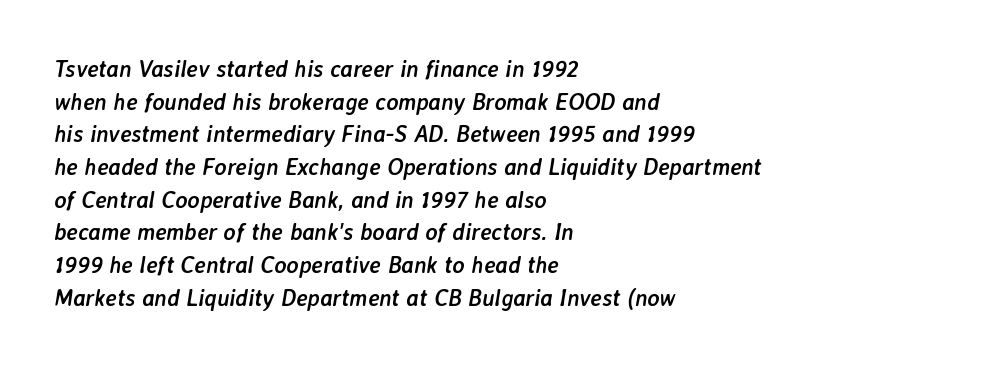
The image shows 23 px bold type, italic (leaning right); set left-aligned, normal line spacing (1.42x), normal letter spacing, not underlined.
